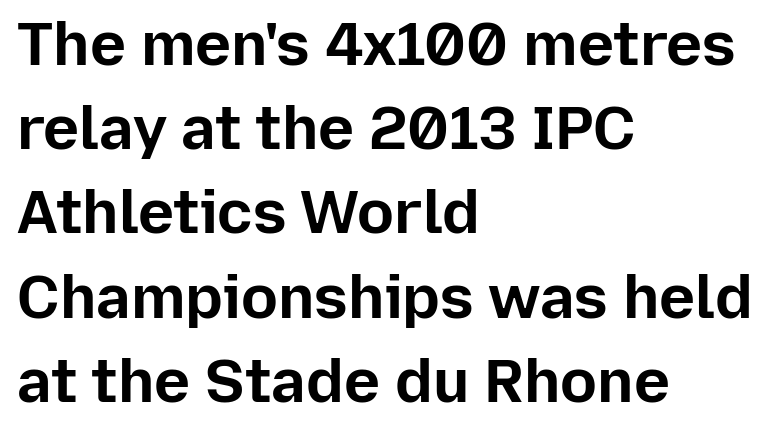
The image shows 61 px bold sans-serif type, upright; set left-aligned, normal line spacing (1.38x), normal letter spacing, not underlined; low stroke contrast and a medium x-height.
